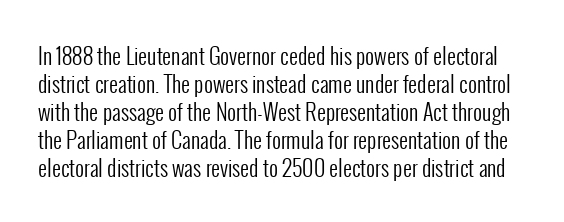
Q: Is the text bold? A: No.
Q: Is the text italic (slanted)? A: No, it is upright.
Q: Is the text underlined? A: No.
Q: Is the spacing between letters normal or unusually wide? A: Normal.
Q: Is the spacing between lines tight, normal or loose? A: Normal.
